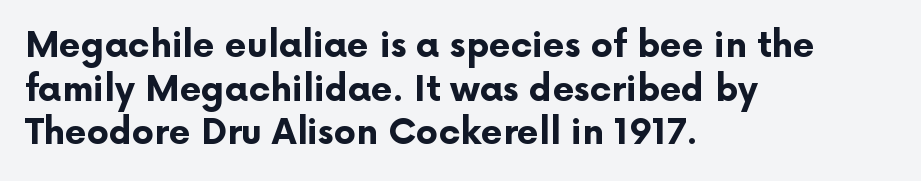
Q: Is the text bold? A: Yes.
Q: Is the text italic (slanted)? A: No, it is upright.
Q: Is the typeface a serif or a sans-serif typeface? A: Sans-serif.
Q: Is the text underlined? A: No.
Q: How is the paragraph aligned? A: Left-aligned.
Q: Is the spacing between letters normal or unusually wide? A: Normal.
Q: Is the spacing between lines tight, normal or loose? A: Normal.
Q: Width (condensed, normal, or wide)? A: Normal.
Q: Stroke contrast? A: Low.
Q: x-height? A: Medium.
Q: Monospaced? A: No.
